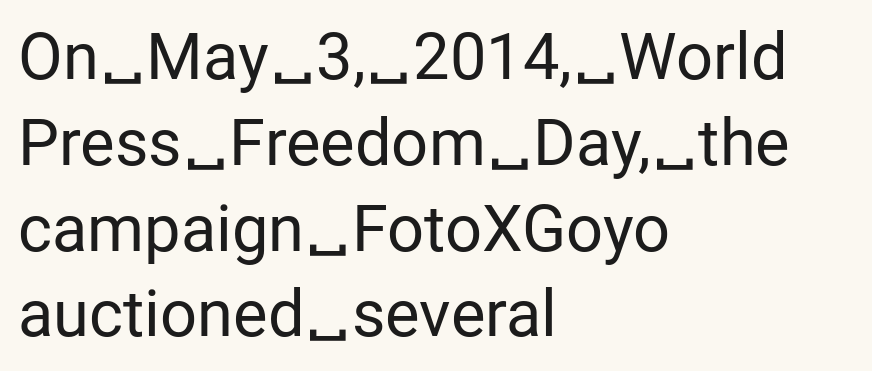
Q: Is the text bold? A: No.
Q: Is the text italic (slanted)? A: No, it is upright.
Q: Is the typeface a serif or a sans-serif typeface? A: Sans-serif.
Q: Is the text underlined? A: No.
Q: How is the paragraph aligned? A: Left-aligned.
Q: Is the spacing between letters normal or unusually wide? A: Normal.
Q: Is the spacing between lines tight, normal or loose? A: Normal.
Q: Width (condensed, normal, or wide)? A: Normal.
Q: Stroke contrast? A: Low.
Q: x-height? A: Medium.
Q: Monospaced? A: No.
